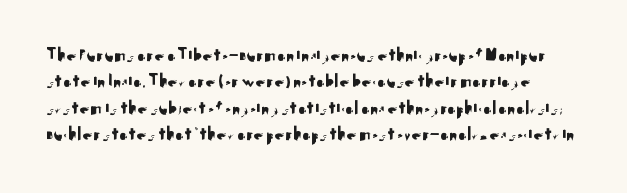
Q: Is the text italic (slanted)? A: No, it is upright.
Q: Is the text underlined? A: No.
Q: Is the spacing between letters normal or unusually wide? A: Normal.
Q: Is the spacing between lines tight, normal or loose? A: Normal.
